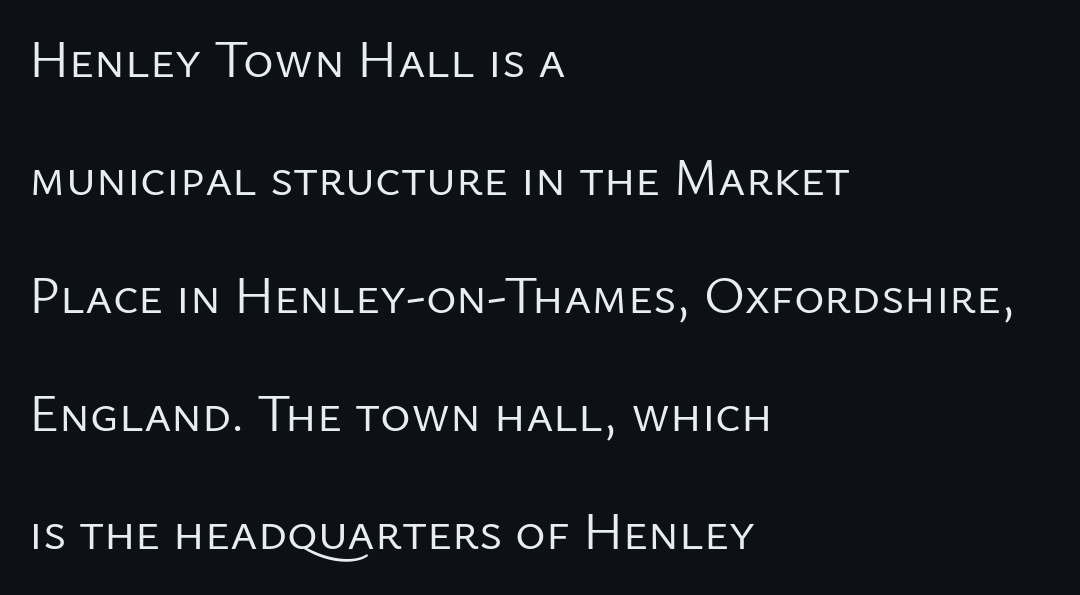
The face used here is rendered with its standard letterfit. Widely set lines give the paragraph a tall, airy silhouette. The face used here is proportionally spaced, like ordinary book or web type. Examine the stroke ends and you'll find no serifs.
